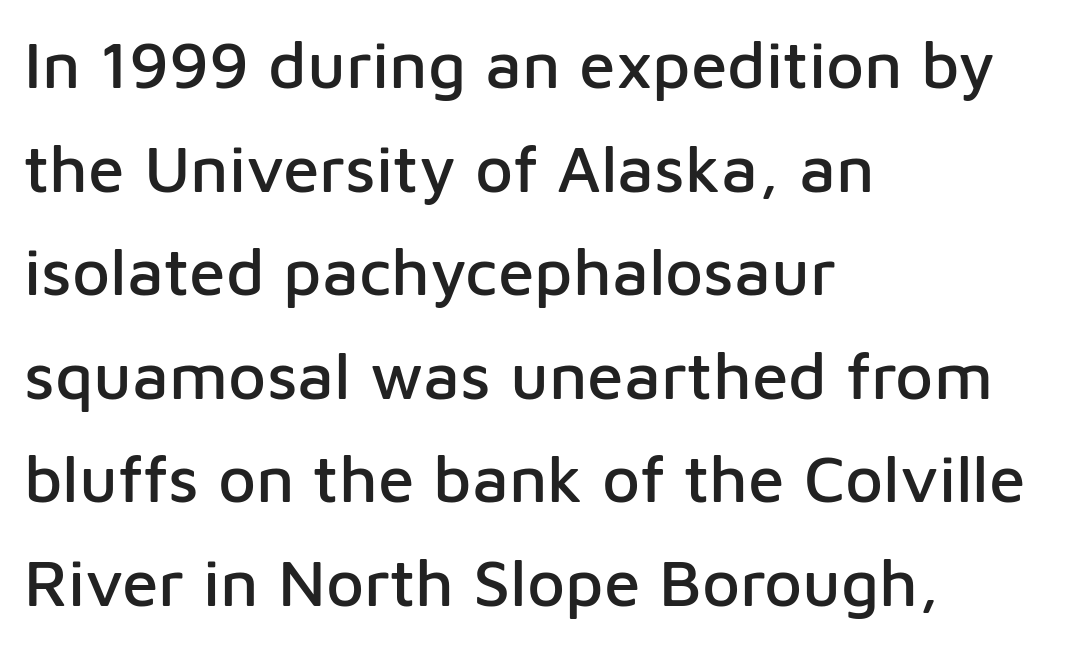
The font's upright variant was chosen for this text. Varying glyph widths throughout — classic text-font behaviour. All the whitespace from short lines collects on the right. Underlining? Definitely not there. The letterforms sit shoulder to shoulder at normal distance. Regular leading.
